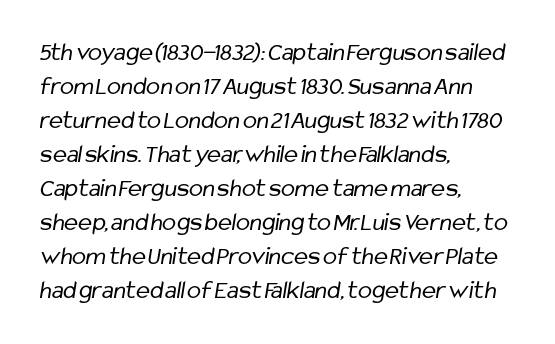
Regarding leading, the lines here are spaced in the standard way. These glyphs show unthickened strokes, regular width or finer. Quick note: underline off. Tracking here is standard; glyphs follow each other at the usual distance.
